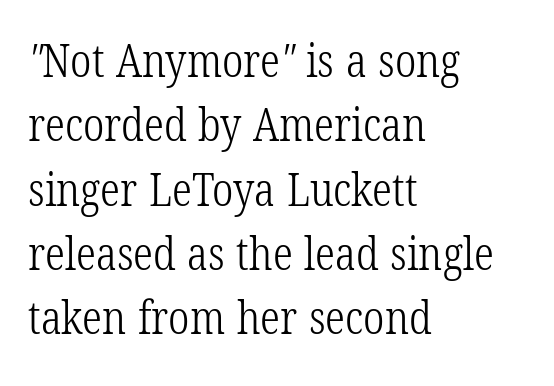
Typographically, this falls in the serif category. Think of a printed novel: that variable character pitch is what you see here. There is no visible air inserted between adjacent glyphs. If you measured baseline to baseline, you'd find a middling distance. The weight would be labelled regular, book, light, or lighter still.
